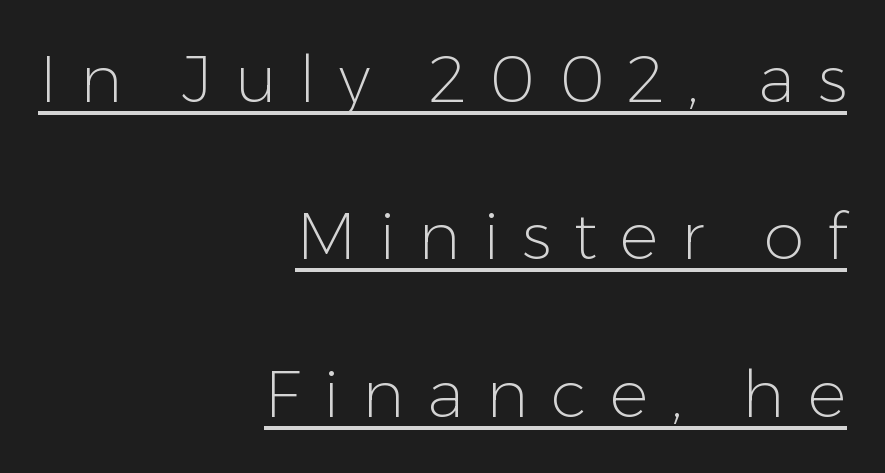
Q: Is the text bold? A: No.
Q: Is the text italic (slanted)? A: No, it is upright.
Q: Is the typeface a serif or a sans-serif typeface? A: Sans-serif.
Q: Is the text underlined? A: Yes.
Q: How is the paragraph aligned? A: Right-aligned.
Q: Is the spacing between letters normal or unusually wide? A: Unusually wide.
Q: Is the spacing between lines tight, normal or loose? A: Loose.
Q: Width (condensed, normal, or wide)? A: Normal.
Q: Stroke contrast? A: Low.
Q: x-height? A: Medium.
Q: Monospaced? A: No.
